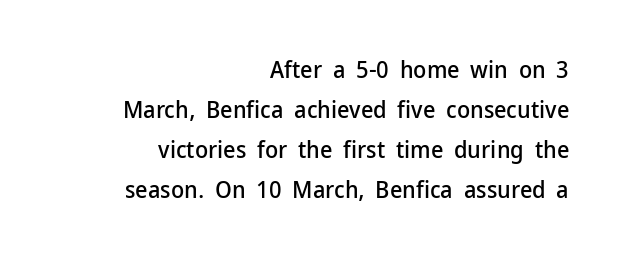
The rendering keeps characters at their native spacing. The line-height multiplier appears to be the usual default. Ascenders rise straight up at ninety degrees. The words here are not underlined. The lines in this sample share a right terminus and differ only in where they begin.
